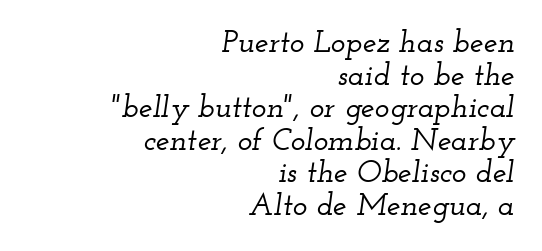
{"serif": "yes", "italic": "yes", "lean": "right", "slant_degrees": 12, "width": "wide", "stroke_contrast": "low", "x_height": "small", "monospaced": "no", "underline": "no", "align": "right", "line_spacing": "tight", "line_spacing_ratio": 1.05, "letter_spacing": "normal", "letter_spacing_em": 0.0, "glyph_px": 31}
